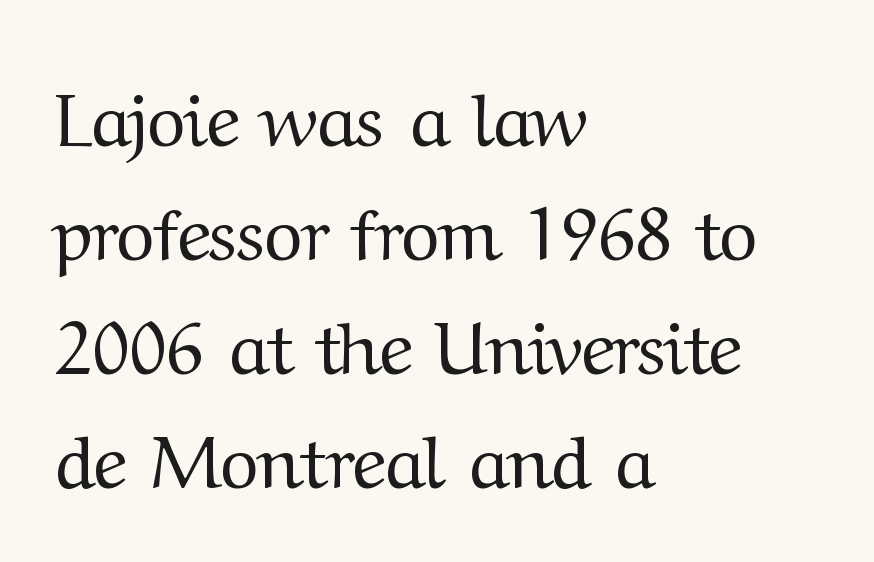
The string is rendered with underlining switched off. The face used here is rendered with its standard letterfit. A student would call this left alignment; a typographer would say flush left, rag right. One glance says typical: line gaps are just what's usual. The glyphs in this specimen are seriffed. Is this a heavy cut? Hardly; it is regular or lighter.
